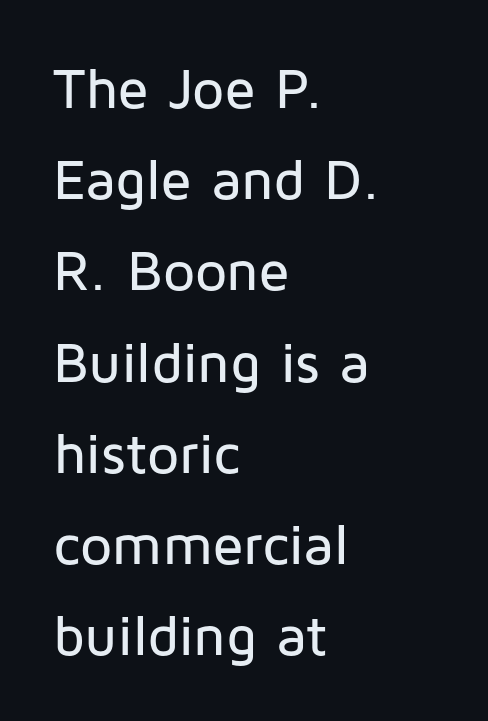
You could not count columns in this text — the font is proportionally spaced. Casual observation: everything's shoved over to the left. Type without underlining. Ascenders rise straight up at ninety degrees. The designer left line spacing at the default.
